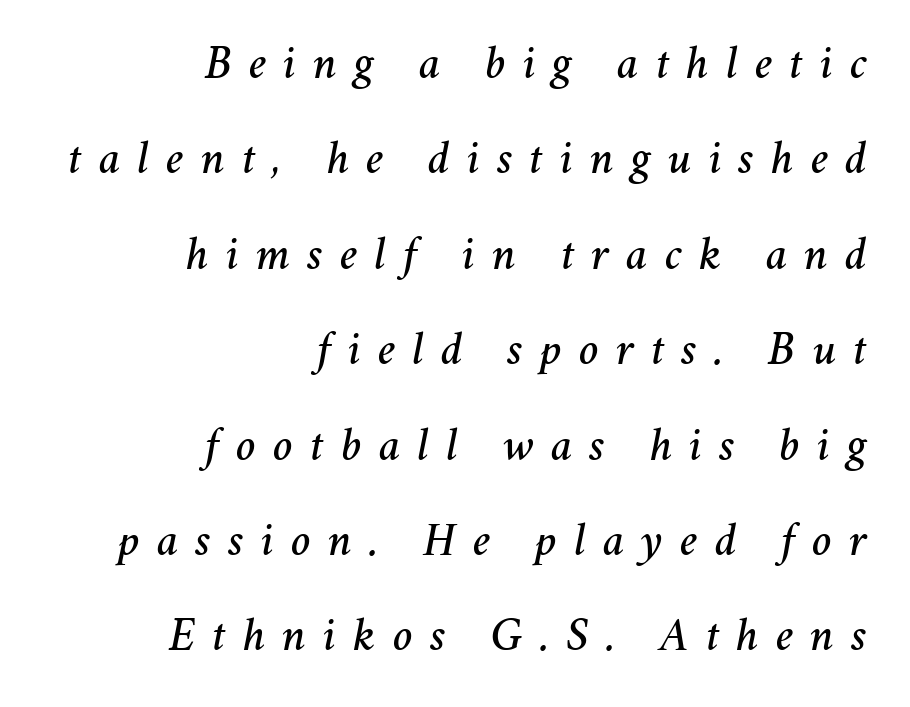
Between one letter and the next there's a generous, obvious gap. What's the leading like? Stretched, with rows far apart. In CSS terms this would be text-align: right. Note the varied advance widths — an 'i' is clearly narrower than an 'm'. Anything drawn beneath the words? Only blank space. Quick note: italic.
